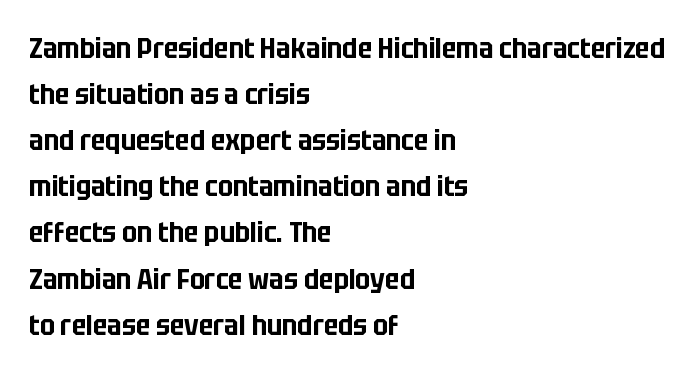
The image shows 29 px condensed sans-serif type, upright; set left-aligned, normal line spacing (1.59x), normal letter spacing, not underlined; low stroke contrast and a large x-height.
